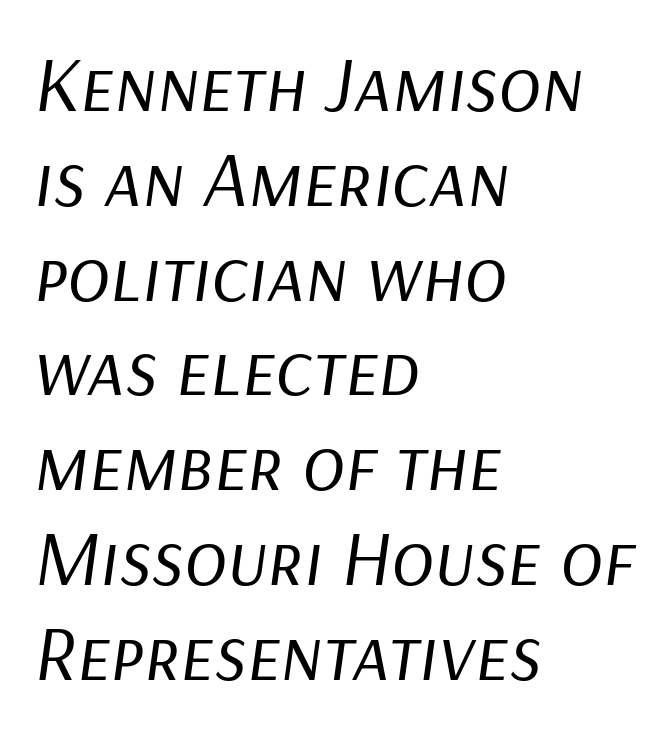
The image shows 79 px regular-weight type, italic (leaning right); set left-aligned, line spacing 1.2x, normal letter spacing, not underlined; low stroke contrast and a medium x-height.
